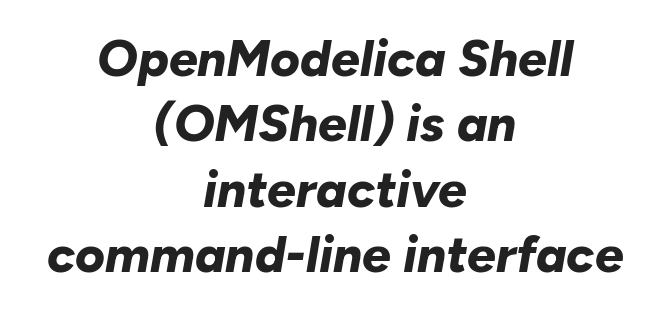
The image shows 51 px bold type, italic (leaning right); set centered, normal line spacing (1.28x), normal letter spacing, not underlined; low stroke contrast and a medium x-height.
